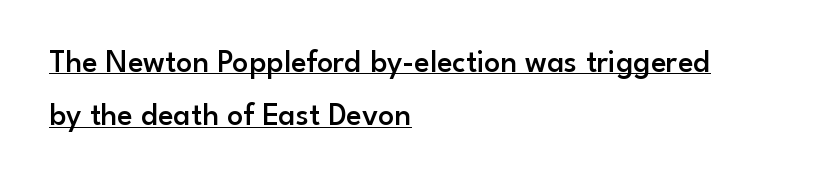
The image shows 32 px semibold sans-serif type, upright; set left-aligned, normal line spacing (1.66x), normal letter spacing, underlined; low stroke contrast and a small x-height.
